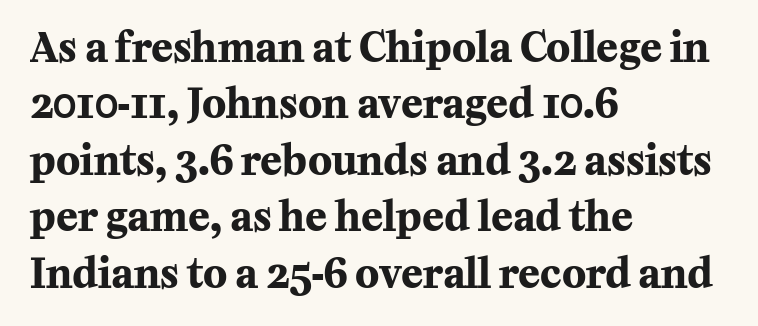
{"serif": "yes", "italic": "no", "bold": "yes", "weight": "bold", "width": "normal", "stroke_contrast": "medium", "x_height": "medium", "monospaced": "no", "underline": "no", "align": "left", "line_spacing": "normal", "line_spacing_ratio": 1.41, "letter_spacing": "normal", "letter_spacing_em": 0.0, "glyph_px": 40}
